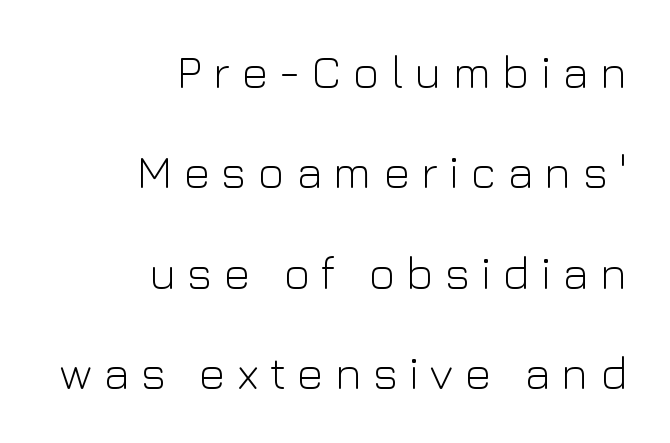
What kind of face is this? One without serifs — a sans. Note the varied advance widths — an 'i' is clearly narrower than an 'm'. These lines were composed using upright roman letters. A student would call this right alignment; a typographer would say flush right, rag left. The baseline area is clear. Horizontal bands of white between lines are thick stripes.
